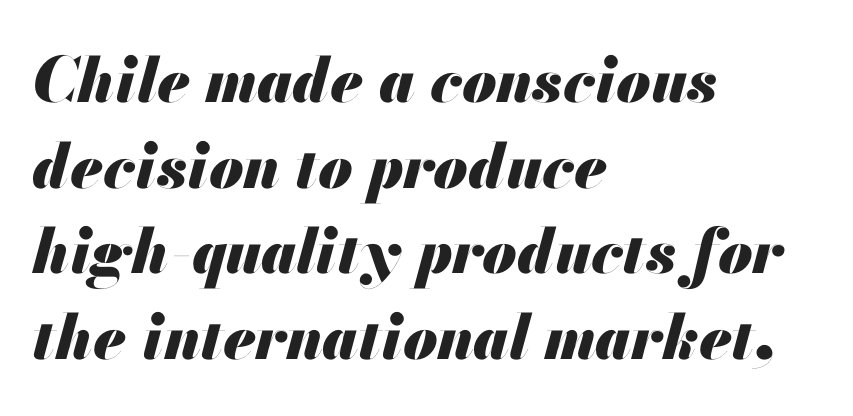
Q: Is the text bold? A: Yes.
Q: Is the text italic (slanted)? A: Yes, it leans right by about 13 degrees.
Q: Is the text underlined? A: No.
Q: How is the paragraph aligned? A: Left-aligned.
Q: Is the spacing between letters normal or unusually wide? A: Normal.
Q: Is the spacing between lines tight, normal or loose? A: Normal.
Q: Width (condensed, normal, or wide)? A: Normal.
Q: Stroke contrast? A: Medium.
Q: x-height? A: Small.
Q: Monospaced? A: No.
